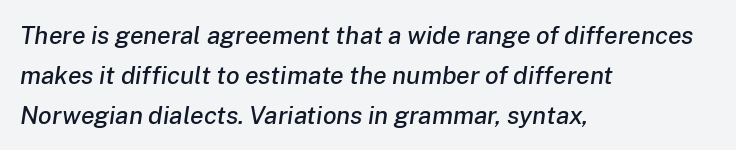
Q: Is the text italic (slanted)? A: Yes, it leans right by about 8 degrees.
Q: Is the text underlined? A: No.
Q: How is the paragraph aligned? A: Left-aligned.
Q: Is the spacing between letters normal or unusually wide? A: Normal.
Q: Is the spacing between lines tight, normal or loose? A: Normal.
